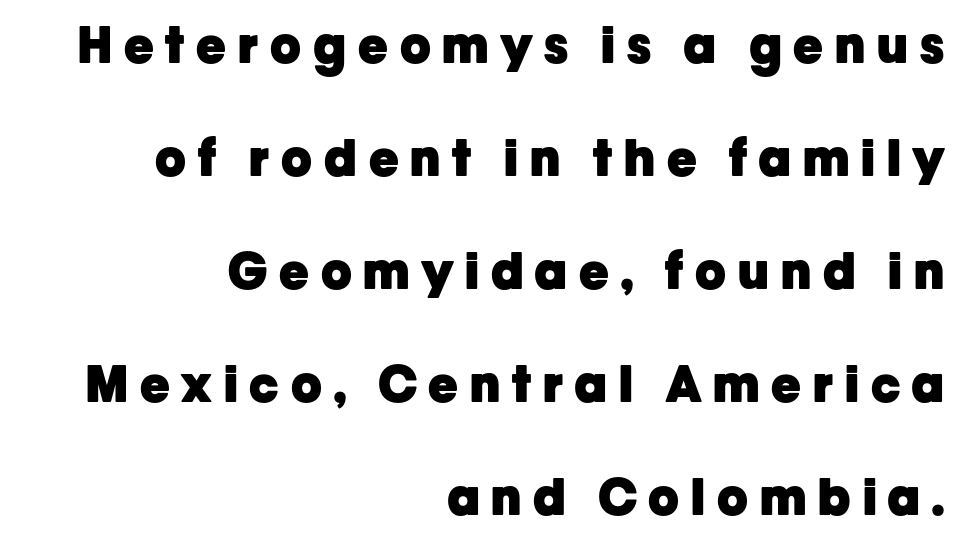
Q: Is the text bold? A: Yes.
Q: Is the text italic (slanted)? A: No, it is upright.
Q: Is the typeface a serif or a sans-serif typeface? A: Sans-serif.
Q: Is the text underlined? A: No.
Q: How is the paragraph aligned? A: Right-aligned.
Q: Is the spacing between letters normal or unusually wide? A: Unusually wide.
Q: Is the spacing between lines tight, normal or loose? A: Loose.
Q: Width (condensed, normal, or wide)? A: Normal.
Q: Stroke contrast? A: Low.
Q: x-height? A: Medium.
Q: Monospaced? A: No.
